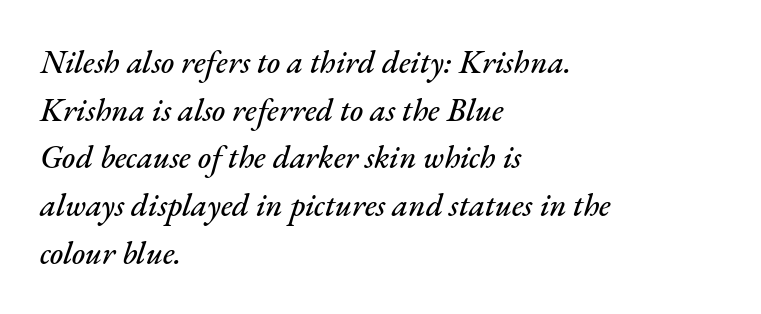
The image shows 32 px text type, italic (leaning right); set left-aligned, normal line spacing (1.49x), normal letter spacing, not underlined; medium stroke contrast and a small x-height.
